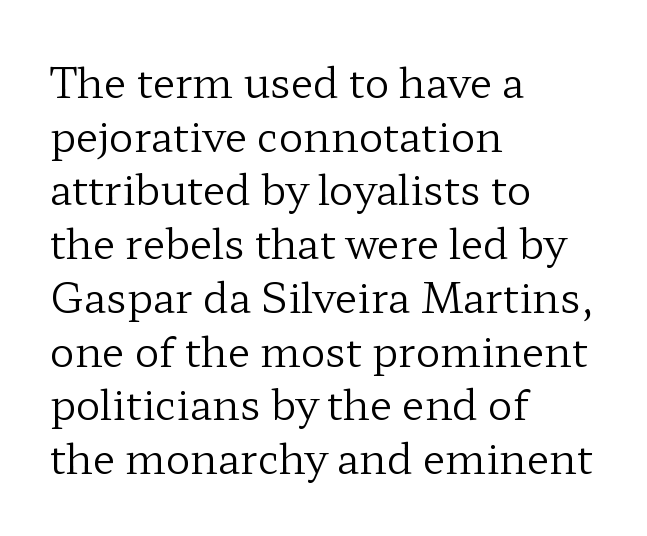
The image shows 41 px regular-weight, wide serif type, upright; set left-aligned, normal line spacing (1.31x), normal letter spacing, not underlined; low stroke contrast and a medium x-height.
